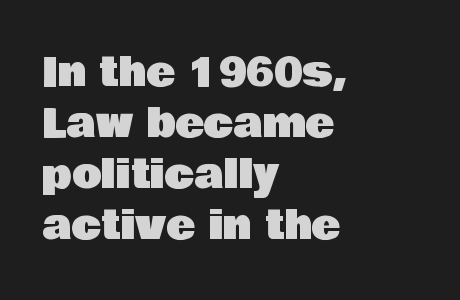
Characters follow at the spacing the type designer built in. The rendering uses a moderate line-height, typical for paragraphs. Posture: upright roman. A clean baseline with only descenders dipping below it. This sample has the flowing, uneven cadence of proportional lettering. The rendering shows plain stroke endings on the letterforms — a sans-serif design.
